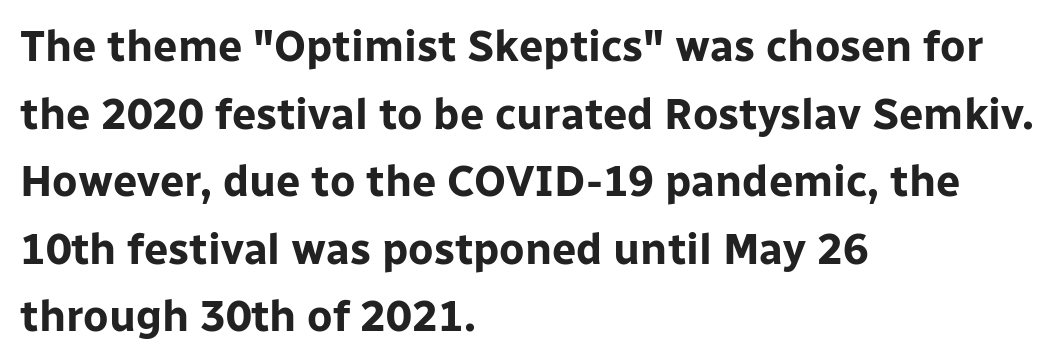
Q: Is the text bold? A: Yes.
Q: Is the text italic (slanted)? A: No, it is upright.
Q: Is the typeface a serif or a sans-serif typeface? A: Sans-serif.
Q: Is the text underlined? A: No.
Q: How is the paragraph aligned? A: Left-aligned.
Q: Is the spacing between letters normal or unusually wide? A: Normal.
Q: Is the spacing between lines tight, normal or loose? A: Normal.
Q: Width (condensed, normal, or wide)? A: Normal.
Q: Stroke contrast? A: Low.
Q: x-height? A: Medium.
Q: Monospaced? A: No.
